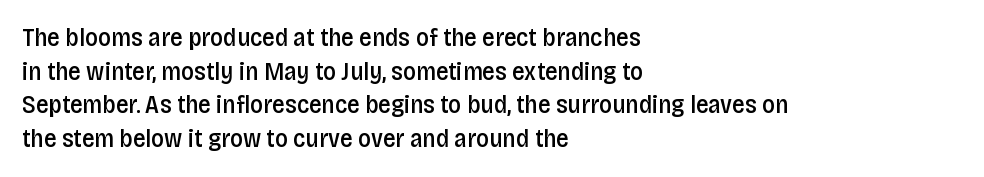
Q: Is the text bold? A: Semi-bold.
Q: Is the text italic (slanted)? A: No, it is upright.
Q: Is the text underlined? A: No.
Q: How is the paragraph aligned? A: Left-aligned.
Q: Is the spacing between letters normal or unusually wide? A: Normal.
Q: Is the spacing between lines tight, normal or loose? A: Normal.
